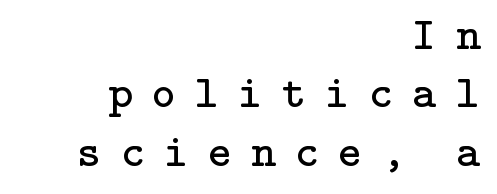
{"serif": "yes", "italic": "no", "bold": "no", "weight": "regular", "width": "normal", "stroke_contrast": "low", "x_height": "medium", "underline": "no", "align": "right", "line_spacing": "normal", "line_spacing_ratio": 1.27, "letter_spacing": "wide", "letter_spacing_em": 0.42, "glyph_px": 46}
